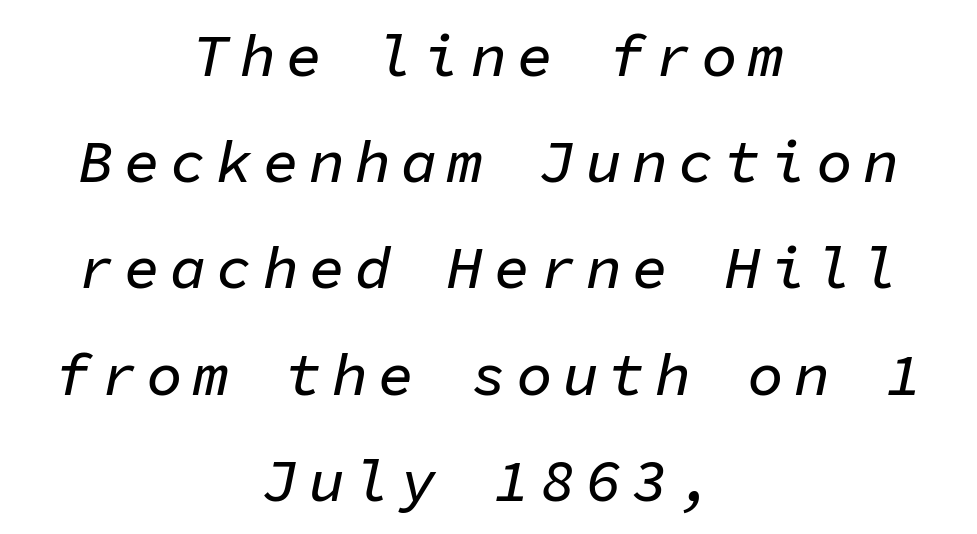
Every character sits at an angle, as italics do. Casual observation: everything's sitting right in the middle. Underline: absent. The face used here is monospaced, like something from a code editor.
